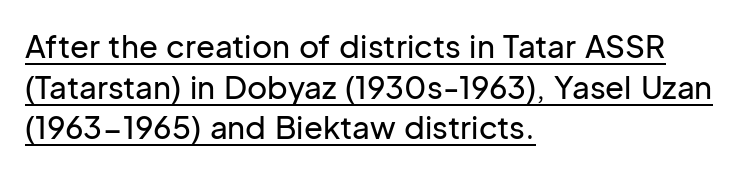
Q: Is the text italic (slanted)? A: No, it is upright.
Q: Is the typeface a serif or a sans-serif typeface? A: Sans-serif.
Q: Is the text underlined? A: Yes.
Q: How is the paragraph aligned? A: Left-aligned.
Q: Is the spacing between letters normal or unusually wide? A: Normal.
Q: Is the spacing between lines tight, normal or loose? A: Normal.
Q: Width (condensed, normal, or wide)? A: Normal.
Q: Stroke contrast? A: Low.
Q: x-height? A: Medium.
Q: Monospaced? A: No.
